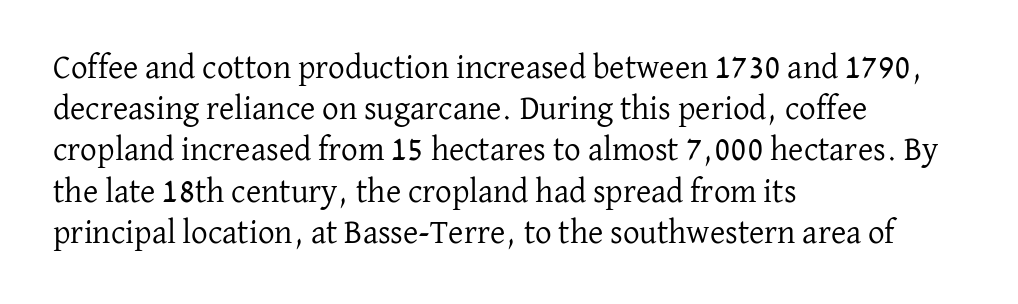
{"serif": "yes", "italic": "no", "bold": "no", "weight": "regular", "width": "normal", "stroke_contrast": "low", "x_height": "medium", "monospaced": "no", "underline": "no", "align": "left", "line_spacing": "normal", "line_spacing_ratio": 1.25, "letter_spacing": "normal", "letter_spacing_em": 0.0, "glyph_px": 33}
